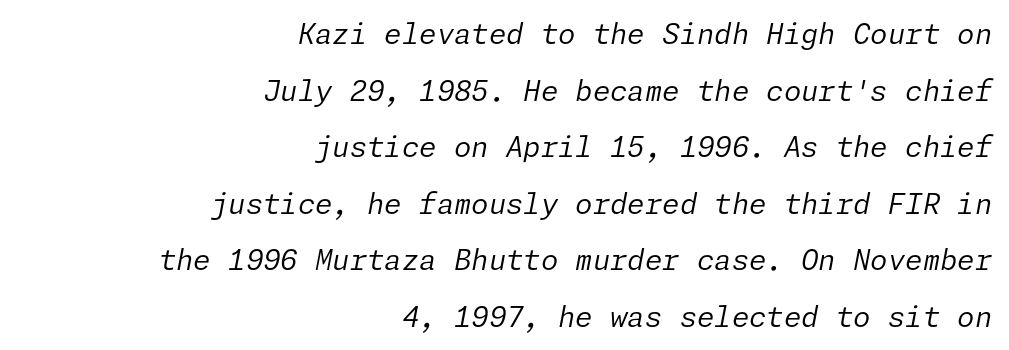
Q: Is the text bold? A: No.
Q: Is the text italic (slanted)? A: Yes, it leans right by about 11 degrees.
Q: Is the text underlined? A: No.
Q: How is the paragraph aligned? A: Right-aligned.
Q: Is the spacing between letters normal or unusually wide? A: Normal.
Q: Is the spacing between lines tight, normal or loose? A: Loose.
Q: Width (condensed, normal, or wide)? A: Normal.
Q: Stroke contrast? A: Low.
Q: x-height? A: Medium.
